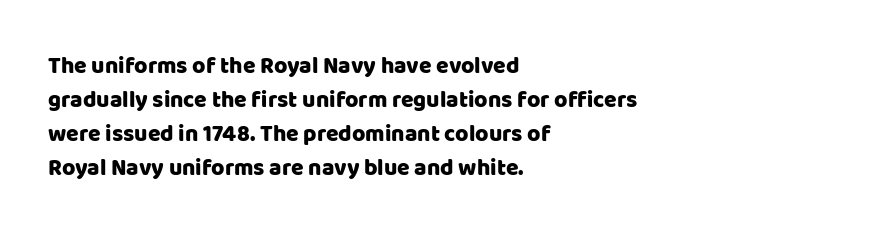
Clear beneath every line of the passage. Notice how descenders clear the ascenders below comfortably — that's standard leading. In terms of letterspacing, this is plain default setting. The lettering stays uniformly vertical, giving the passage a roman look. The lines in this sample share a left origin and differ only in where they stop.
